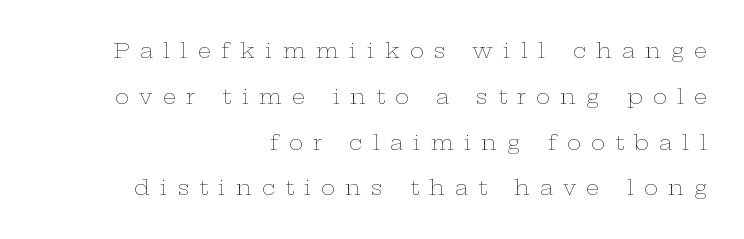
Q: Is the text bold? A: No.
Q: Is the text italic (slanted)? A: No, it is upright.
Q: Is the text underlined? A: No.
Q: How is the paragraph aligned? A: Right-aligned.
Q: Is the spacing between letters normal or unusually wide? A: Unusually wide.
Q: Is the spacing between lines tight, normal or loose? A: Loose.
